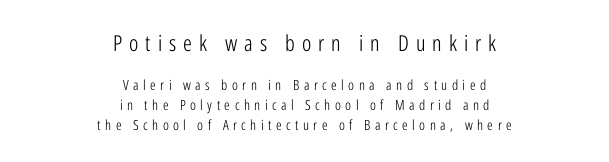
The image shows 22 px text type, upright; set centered, normal line spacing (1.4x), unusually wide letter spacing (+0.32 em), not underlined; the first (top) block is 1.57x larger.
